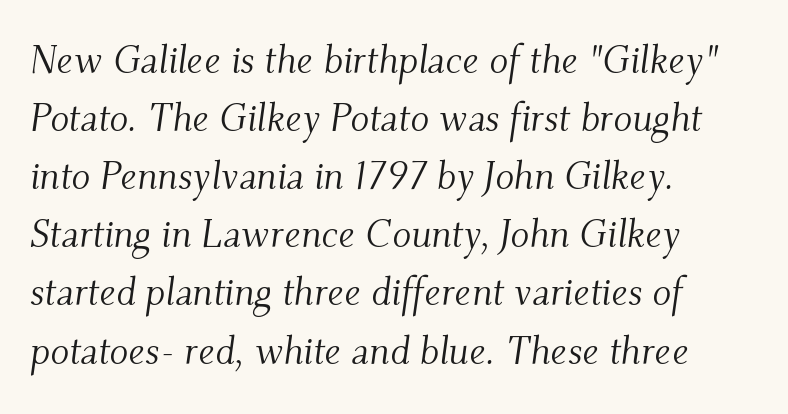
{"serif": "yes", "italic": "yes", "lean": "right", "slant_degrees": 9, "bold": "no", "weight": "light", "width": "normal", "stroke_contrast": "medium", "x_height": "small", "monospaced": "no", "underline": "no", "align": "left", "line_spacing": "normal", "line_spacing_ratio": 1.49, "letter_spacing": "normal", "letter_spacing_em": 0.0, "glyph_px": 39}
